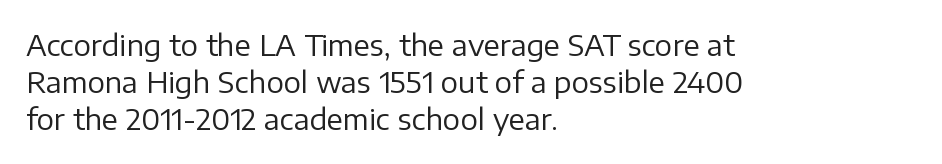
The image shows 29 px regular-weight sans-serif type, upright; set left-aligned, normal line spacing (1.28x), normal letter spacing, not underlined; low stroke contrast and a medium x-height.
